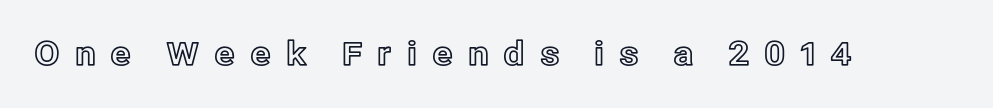
{"italic": "no", "width": "normal", "x_height": "medium", "monospaced": "no", "underline": "no", "letter_spacing": "wide", "letter_spacing_em": 0.44, "glyph_px": 33}
